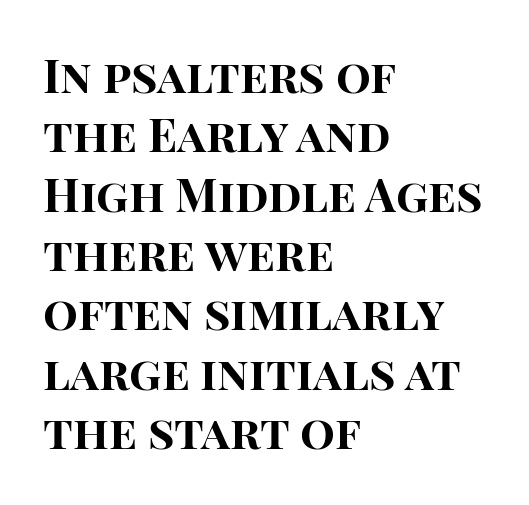
{"serif": "no", "italic": "no", "bold": "yes", "weight": "bold", "width": "normal", "stroke_contrast": "high", "x_height": "large", "monospaced": "no", "underline": "no", "align": "left", "line_spacing": "normal", "line_spacing_ratio": 1.29, "letter_spacing": "normal", "letter_spacing_em": 0.0, "glyph_px": 46}
